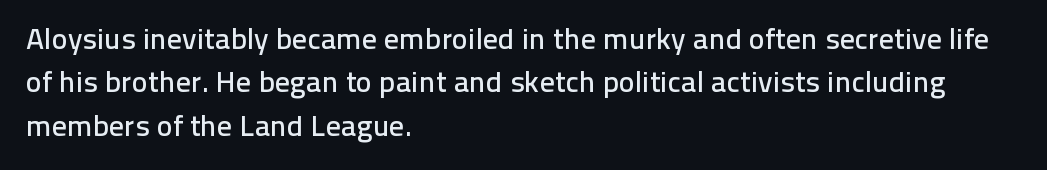
Looks like regular typesetting: each glyph gets only the width it needs. Clear beneath every line of the passage. This sample uses a sans-serif face. The leading is moderate, giving the passage an even texture. Tracking value appears to be zero — textbook default spacing.
